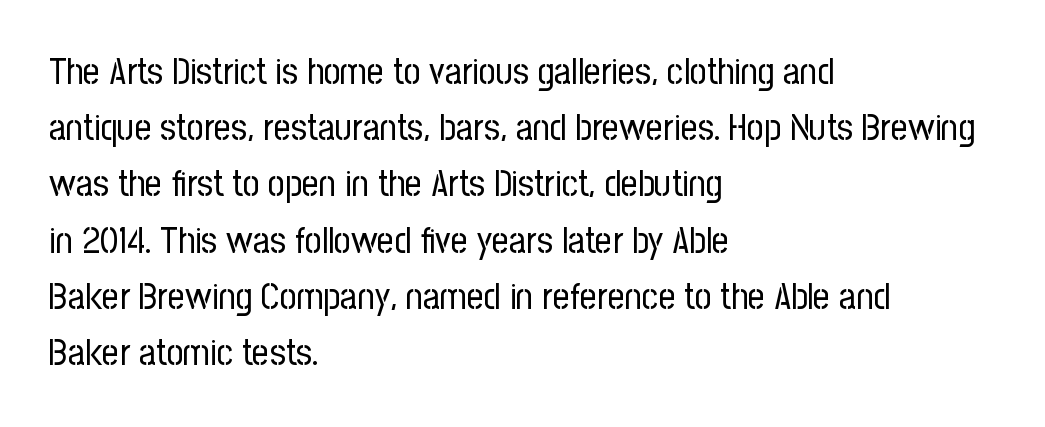
Q: Is the text bold? A: No.
Q: Is the text italic (slanted)? A: No, it is upright.
Q: Is the typeface a serif or a sans-serif typeface? A: Sans-serif.
Q: Is the text underlined? A: No.
Q: How is the paragraph aligned? A: Left-aligned.
Q: Is the spacing between letters normal or unusually wide? A: Normal.
Q: Is the spacing between lines tight, normal or loose? A: Normal.
Q: Width (condensed, normal, or wide)? A: Condensed.
Q: Stroke contrast? A: Low.
Q: x-height? A: Medium.
Q: Monospaced? A: No.
